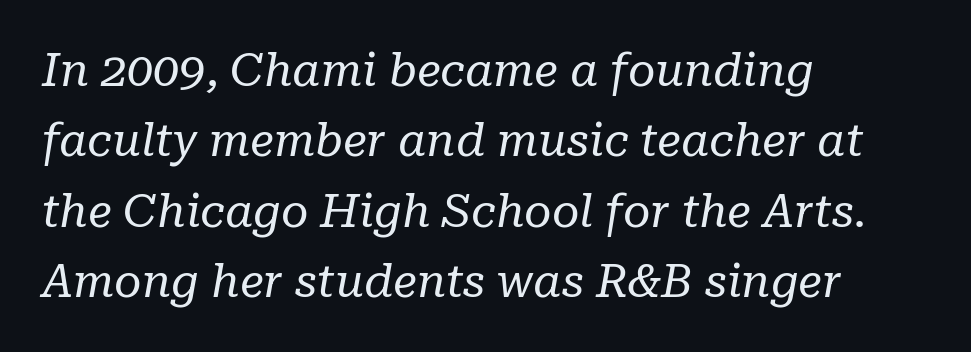
{"serif": "yes", "italic": "yes", "lean": "right", "slant_degrees": 10, "bold": "no", "weight": "regular", "width": "normal", "stroke_contrast": "low", "x_height": "medium", "monospaced": "no", "underline": "no", "align": "left", "line_spacing": "normal", "line_spacing_ratio": 1.5, "letter_spacing": "normal", "letter_spacing_em": 0.0, "glyph_px": 47}
